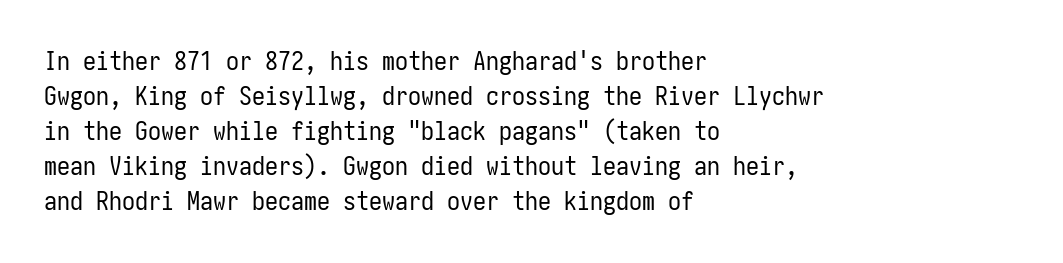
The image shows 26 px text type, upright; set left-aligned, normal line spacing (1.35x), normal letter spacing, not underlined.
